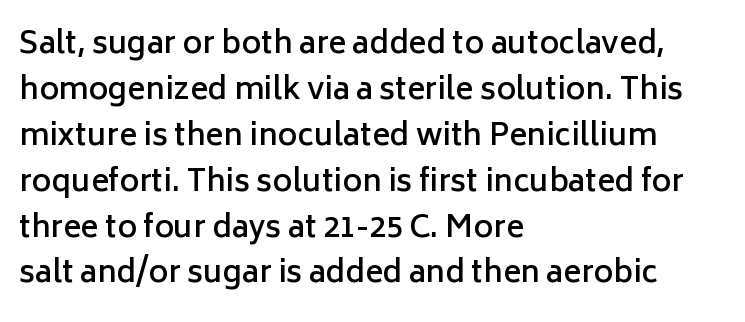
The image shows 30 px semibold sans-serif type, upright; set left-aligned, normal line spacing (1.53x), normal letter spacing, not underlined; low stroke contrast and a medium x-height.
